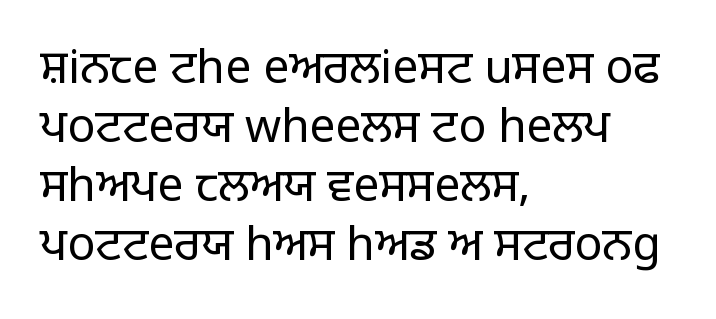
{"serif": "no", "italic": "no", "bold": "no", "weight": "light", "width": "normal", "stroke_contrast": "low", "x_height": "large", "monospaced": "no", "underline": "no", "align": "left", "line_spacing": "normal", "line_spacing_ratio": 1.28, "letter_spacing": "normal", "letter_spacing_em": 0.0, "glyph_px": 46}
